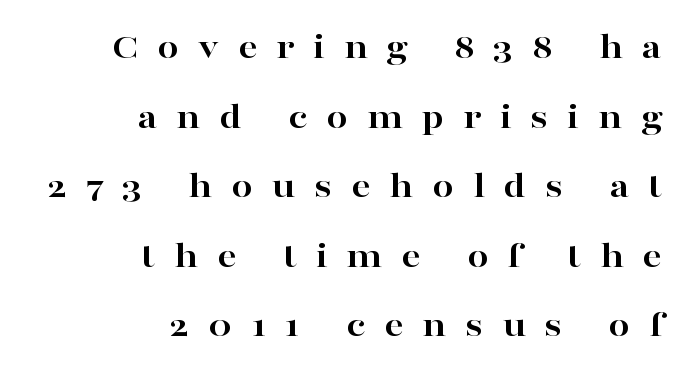
The typography opts for an upright posture over an oblique one. Alignment: flush right. Its strokes are broad and dark, the hallmark of bold type. The area under the type is left untouched.
